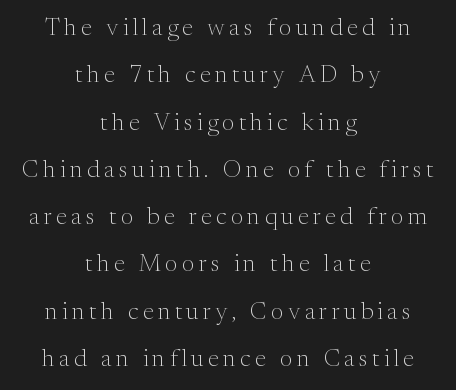
Q: Is the text bold? A: No.
Q: Is the text italic (slanted)? A: No, it is upright.
Q: Is the text underlined? A: No.
Q: How is the paragraph aligned? A: Centered.
Q: Is the spacing between lines tight, normal or loose? A: Loose.
